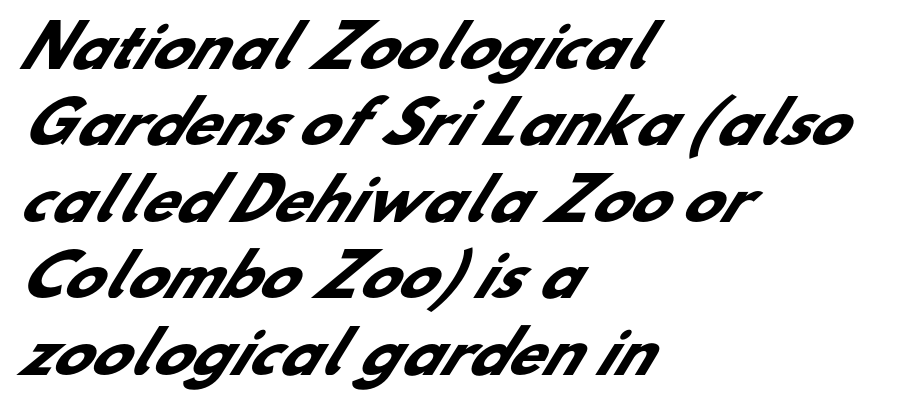
In CSS terms this would be text-align: left. Do the characters align in a grid? No, the font is proportional. A typesetter would label this face a sans. What weight is shown? A full bold with thick strokes. A bare baseline throughout the passage. This rendering leaves character spacing at its baseline value.
